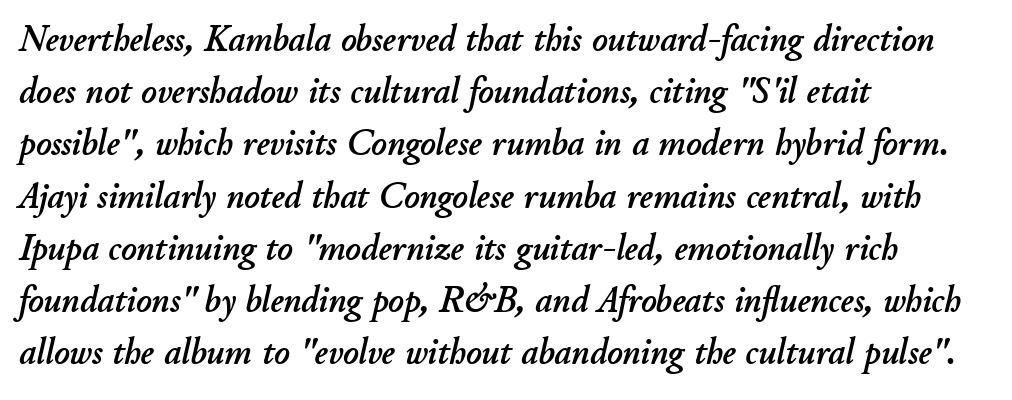
The image shows 37 px text type, italic (leaning right); set left-aligned, normal line spacing (1.41x), normal letter spacing, not underlined; low stroke contrast and a small x-height.
